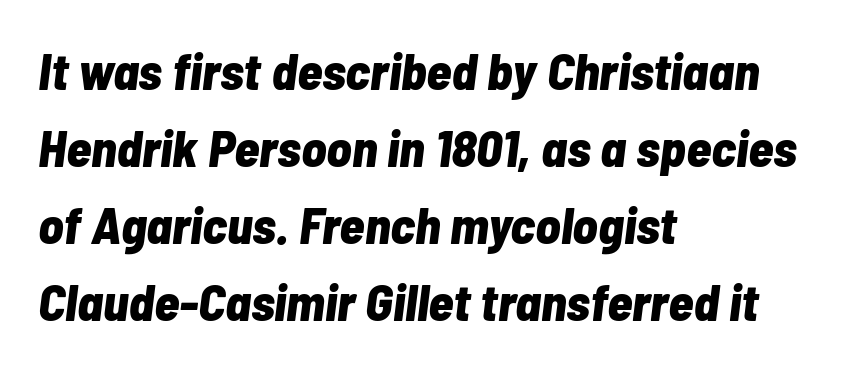
The image shows 52 px bold, condensed type, italic (leaning right); set left-aligned, normal line spacing (1.48x), normal letter spacing, not underlined; low stroke contrast and a medium x-height.
